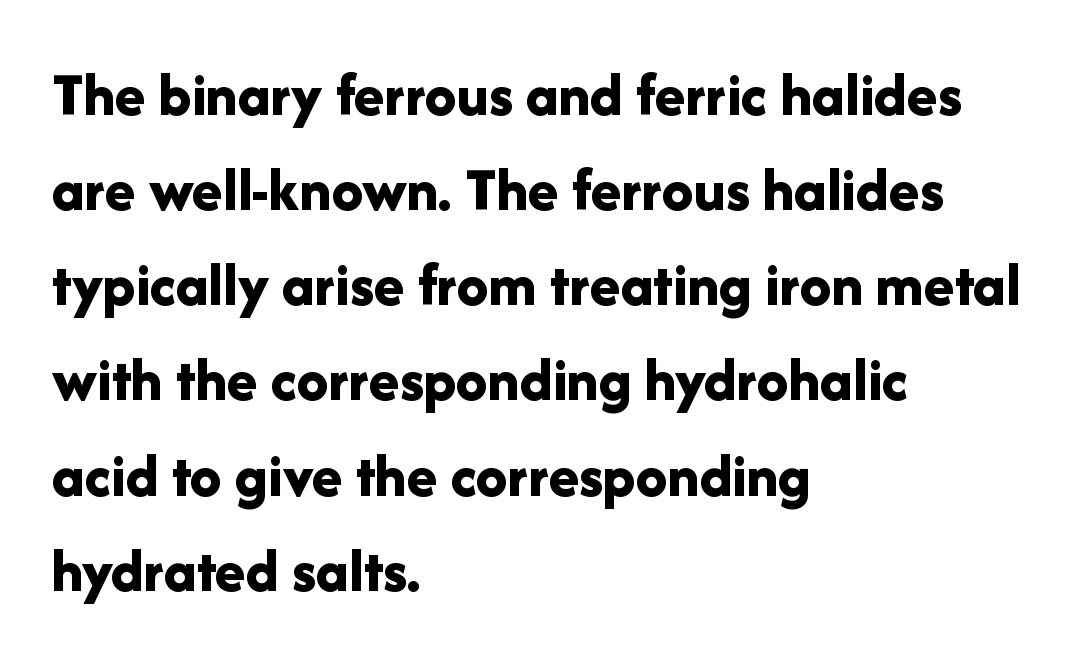
Q: Is the text bold? A: Yes.
Q: Is the text italic (slanted)? A: No, it is upright.
Q: Is the typeface a serif or a sans-serif typeface? A: Sans-serif.
Q: Is the text underlined? A: No.
Q: How is the paragraph aligned? A: Left-aligned.
Q: Is the spacing between letters normal or unusually wide? A: Normal.
Q: Is the spacing between lines tight, normal or loose? A: Normal.
Q: Width (condensed, normal, or wide)? A: Normal.
Q: Stroke contrast? A: Low.
Q: x-height? A: Medium.
Q: Monospaced? A: No.
